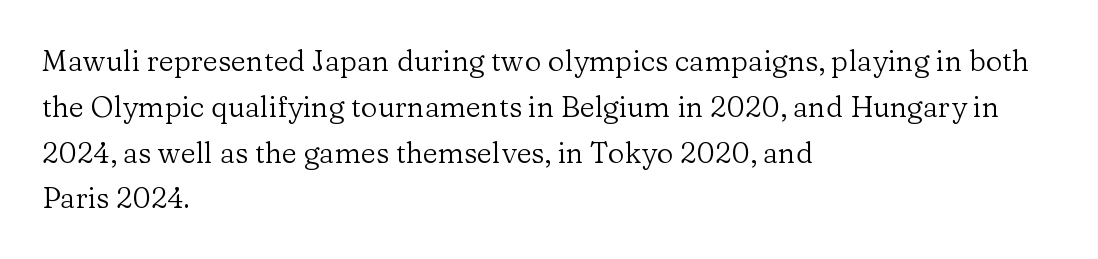
Q: Is the text bold? A: No.
Q: Is the text italic (slanted)? A: No, it is upright.
Q: Is the typeface a serif or a sans-serif typeface? A: Serif.
Q: Is the text underlined? A: No.
Q: How is the paragraph aligned? A: Left-aligned.
Q: Is the spacing between letters normal or unusually wide? A: Normal.
Q: Is the spacing between lines tight, normal or loose? A: Normal.
Q: Width (condensed, normal, or wide)? A: Normal.
Q: Stroke contrast? A: Low.
Q: x-height? A: Medium.
Q: Monospaced? A: No.
